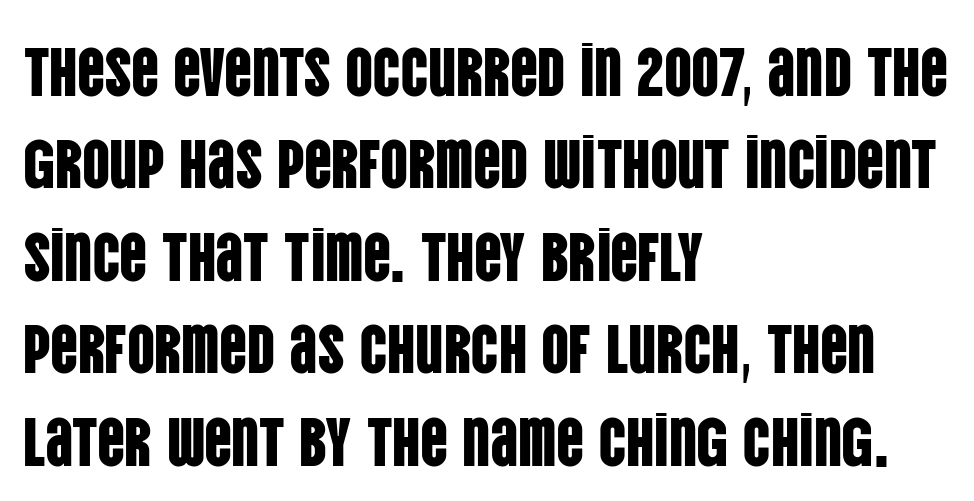
Q: Is the text italic (slanted)? A: No, it is upright.
Q: Is the typeface a serif or a sans-serif typeface? A: Sans-serif.
Q: Is the text underlined? A: No.
Q: How is the paragraph aligned? A: Left-aligned.
Q: Is the spacing between letters normal or unusually wide? A: Normal.
Q: Is the spacing between lines tight, normal or loose? A: Normal.
Q: Width (condensed, normal, or wide)? A: Condensed.
Q: Stroke contrast? A: Low.
Q: x-height? A: Large.
Q: Monospaced? A: No.
